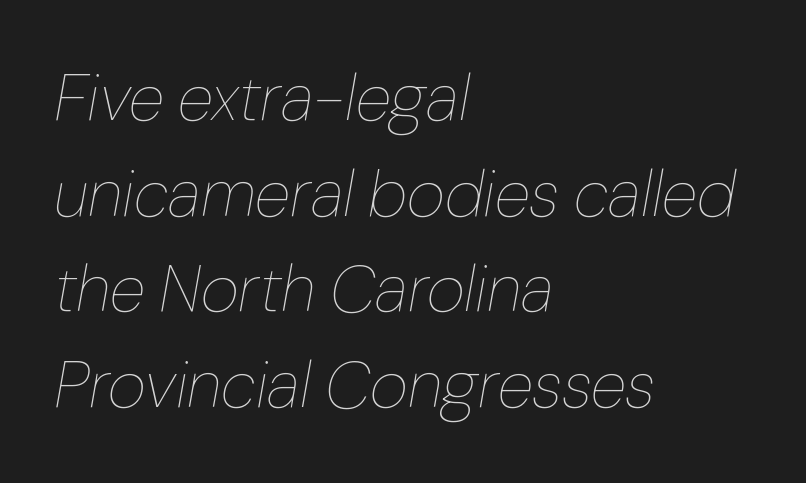
{"italic": "yes", "lean": "right", "slant_degrees": 10, "bold": "no", "weight": "thin", "width": "normal", "stroke_contrast": "low", "x_height": "medium", "monospaced": "no", "underline": "no", "align": "left", "line_spacing": "normal", "line_spacing_ratio": 1.45, "letter_spacing": "normal", "letter_spacing_em": 0.0, "glyph_px": 66}
